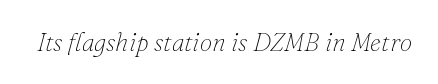
The image shows 25 px text type, italic (leaning right); set normal letter spacing, not underlined.
